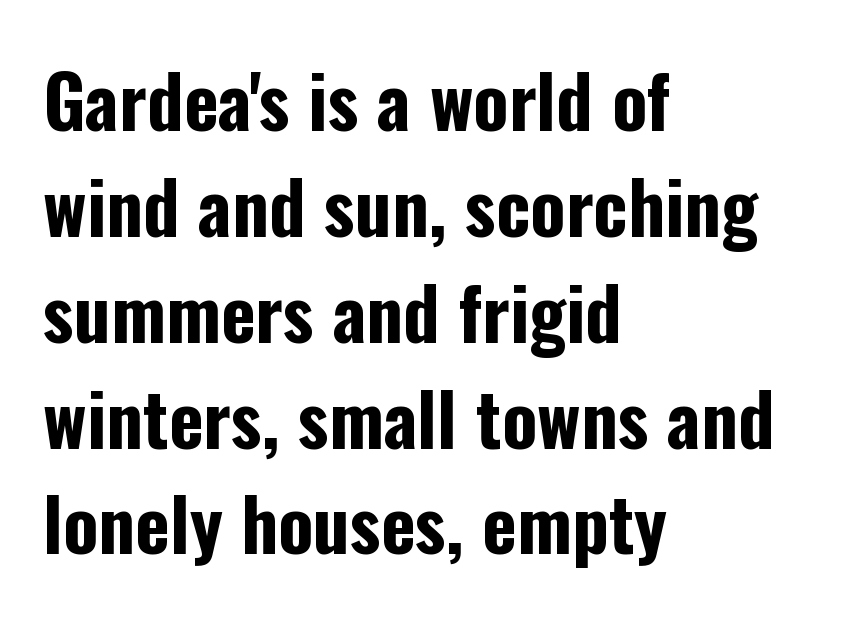
{"serif": "no", "italic": "no", "bold": "yes", "weight": "bold", "width": "condensed", "stroke_contrast": "low", "x_height": "medium", "monospaced": "no", "underline": "no", "align": "left", "line_spacing": "normal", "line_spacing_ratio": 1.45, "letter_spacing": "normal", "letter_spacing_em": 0.0, "glyph_px": 73}
